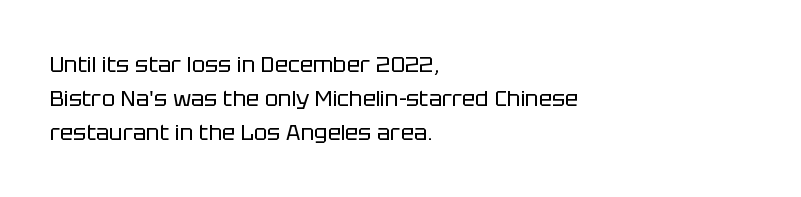
{"italic": "no", "bold": "no", "underline": "no", "align": "left", "line_spacing": "normal", "line_spacing_ratio": 1.54, "letter_spacing": "normal", "letter_spacing_em": 0.0, "glyph_px": 22}
